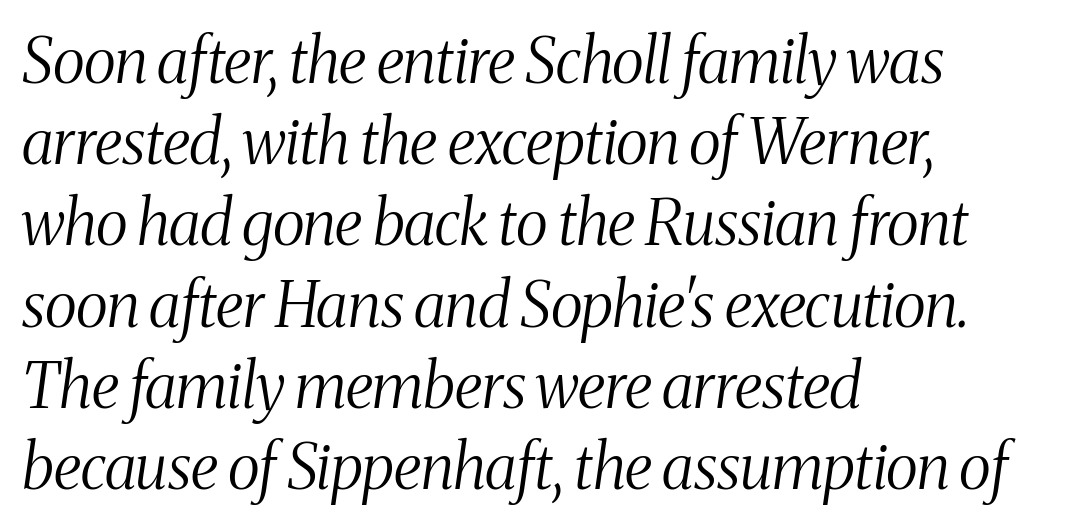
The image shows 62 px light, condensed serif type, italic (leaning right); set left-aligned, normal line spacing (1.31x), normal letter spacing, not underlined; medium stroke contrast and a medium x-height.
